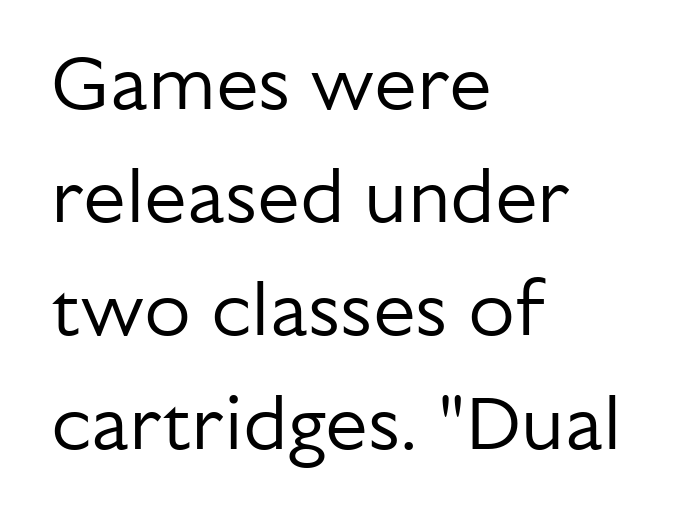
The image shows 76 px regular-weight sans-serif type, upright; set left-aligned, normal line spacing (1.49x), normal letter spacing, not underlined; low stroke contrast and a medium x-height.
